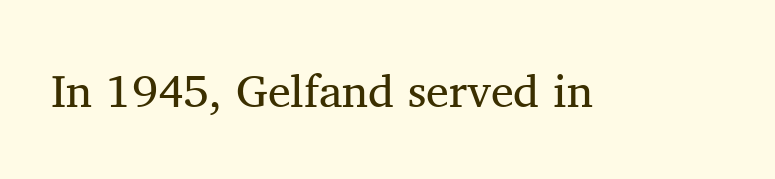
{"serif": "yes", "italic": "no", "bold": "no", "weight": "regular", "width": "normal", "stroke_contrast": "medium", "x_height": "medium", "monospaced": "no", "underline": "no", "letter_spacing": "normal", "letter_spacing_em": 0.0, "glyph_px": 46}
